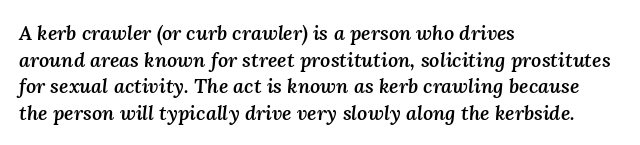
Q: Is the text bold? A: Semi-bold.
Q: Is the text italic (slanted)? A: Yes, it leans right by about 3 degrees.
Q: Is the text underlined? A: No.
Q: How is the paragraph aligned? A: Left-aligned.
Q: Is the spacing between letters normal or unusually wide? A: Normal.
Q: Is the spacing between lines tight, normal or loose? A: Normal.
